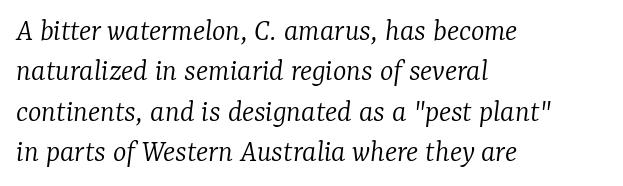
Q: Is the text bold? A: No.
Q: Is the text italic (slanted)? A: Yes, it leans right by about 7 degrees.
Q: Is the typeface a serif or a sans-serif typeface? A: Serif.
Q: Is the text underlined? A: No.
Q: How is the paragraph aligned? A: Left-aligned.
Q: Is the spacing between letters normal or unusually wide? A: Normal.
Q: Is the spacing between lines tight, normal or loose? A: Normal.
Q: Width (condensed, normal, or wide)? A: Normal.
Q: Stroke contrast? A: Low.
Q: x-height? A: Medium.
Q: Monospaced? A: No.
